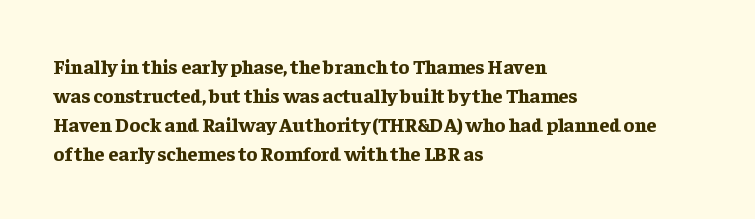
Q: Is the text bold? A: Yes.
Q: Is the text italic (slanted)? A: No, it is upright.
Q: Is the text underlined? A: No.
Q: How is the paragraph aligned? A: Left-aligned.
Q: Is the spacing between letters normal or unusually wide? A: Normal.
Q: Is the spacing between lines tight, normal or loose? A: Normal.
